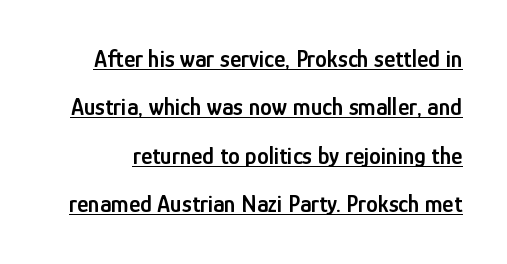
The image shows 24 px text type, upright; set loose line spacing (2.02x), normal letter spacing, underlined.
